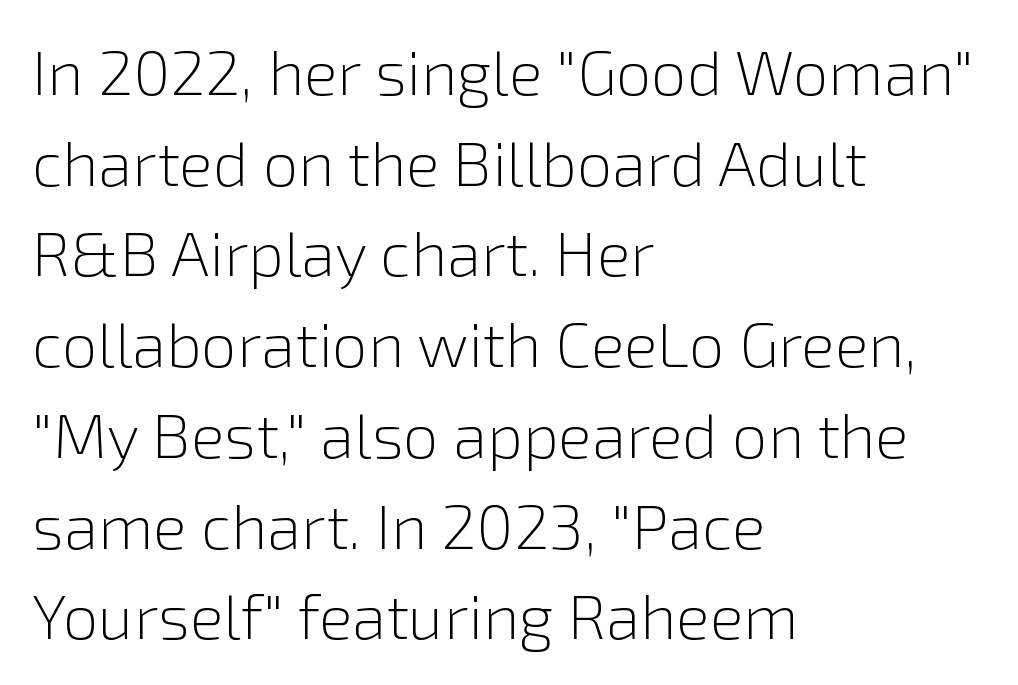
The font sits on the lighter half of the weight spectrum, regular included. The zone under the glyphs is completely vacant. Regarding serifs, this sample does without them. When letters stand straight like this, we call the style roman or upright. The face used here is rendered with its standard letterfit.
